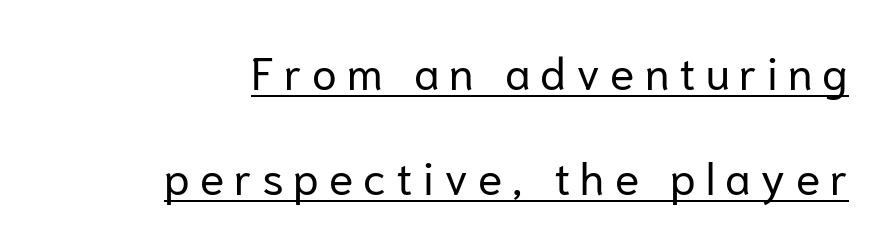
The letters look calm and open, with moderate or lighter stems. If you drew a ruler down the right edge, every line would touch it. This sample carries an underscore along the baseline area. The glyphs in this specimen are sans serif. A typesetter would mark this as roman, not italic. Someone cranked the tracking dial way up on this one.
